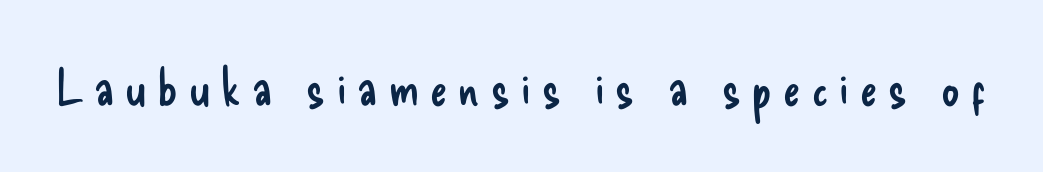
{"serif": "no", "italic": "no", "bold": "no", "weight": "regular", "width": "condensed", "stroke_contrast": "low", "x_height": "small", "monospaced": "no", "underline": "no", "letter_spacing": "wide", "letter_spacing_em": 0.22, "glyph_px": 51}
